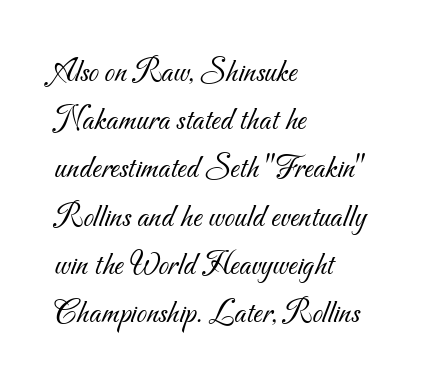
{"serif": "no", "bold": "no", "weight": "light", "width": "normal", "stroke_contrast": "medium", "x_height": "small", "monospaced": "no", "underline": "no", "align": "left", "line_spacing": "normal", "line_spacing_ratio": 1.46, "letter_spacing": "normal", "letter_spacing_em": 0.0, "glyph_px": 33}
